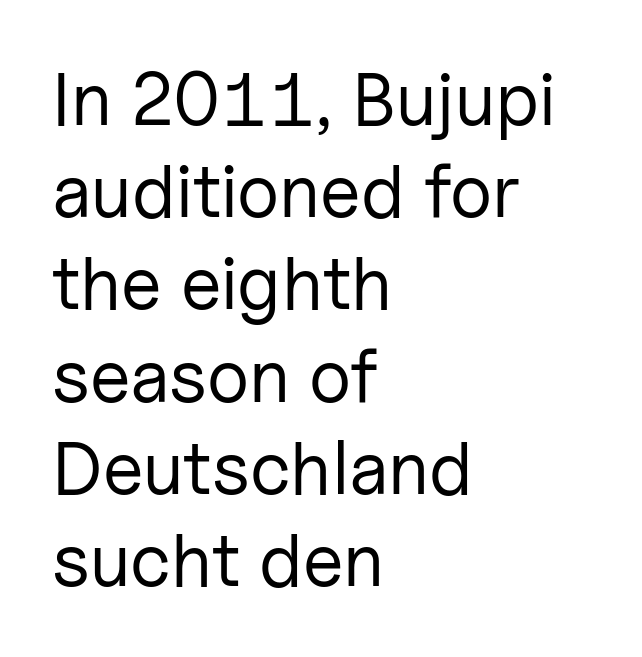
{"serif": "no", "italic": "no", "bold": "no", "weight": "regular", "width": "normal", "stroke_contrast": "low", "x_height": "medium", "monospaced": "no", "underline": "no", "align": "left", "line_spacing_ratio": 1.23, "letter_spacing": "normal", "letter_spacing_em": 0.0, "glyph_px": 75}
